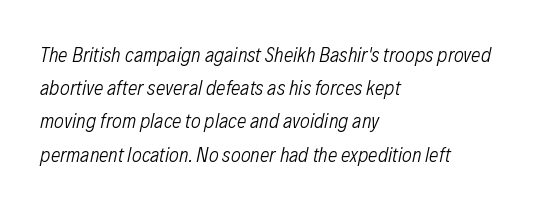
Q: Is the text bold? A: No.
Q: Is the text italic (slanted)? A: Yes, it leans right by about 12 degrees.
Q: Is the text underlined? A: No.
Q: How is the paragraph aligned? A: Left-aligned.
Q: Is the spacing between letters normal or unusually wide? A: Normal.
Q: Is the spacing between lines tight, normal or loose? A: Normal.
